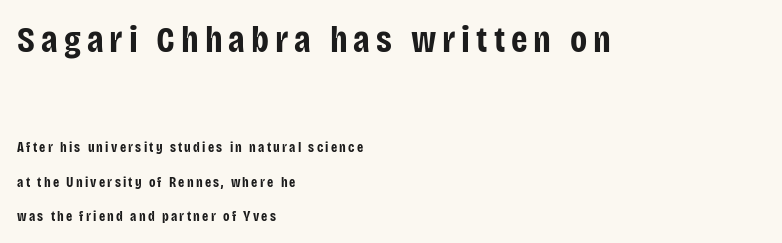
Q: Is the text bold? A: Yes.
Q: Is the text italic (slanted)? A: No, it is upright.
Q: Is the typeface a serif or a sans-serif typeface? A: Sans-serif.
Q: Is the text underlined? A: No.
Q: How is the paragraph aligned? A: Left-aligned.
Q: Is the spacing between lines tight, normal or loose? A: Loose.
Q: Which block of text is set in a larger size, the first (top) or the second (bottom)? A: The first (top) one.
Q: Width (condensed, normal, or wide)? A: Condensed.
Q: Stroke contrast? A: Low.
Q: x-height? A: Large.
Q: Monospaced? A: No.
